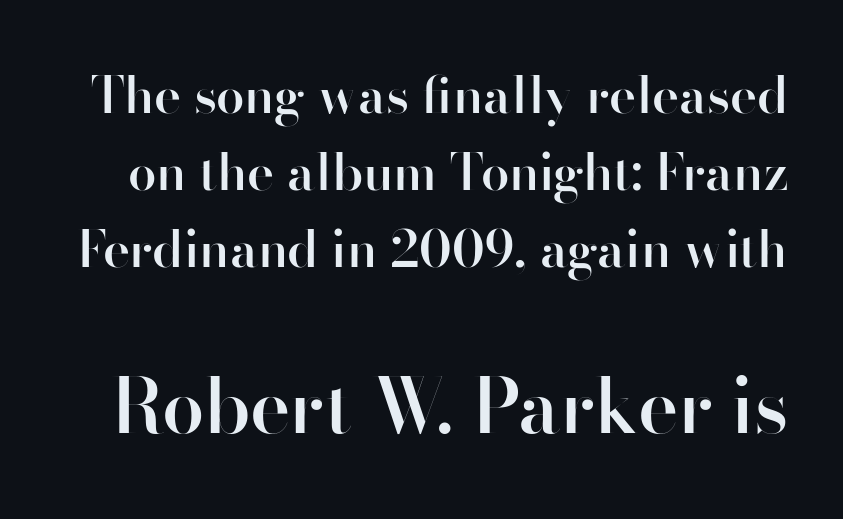
The image shows 76 px semibold sans-serif type, upright; set normal line spacing (1.51x), normal letter spacing, not underlined; the second (bottom) block is 1.49x larger; high stroke contrast and a small x-height.
